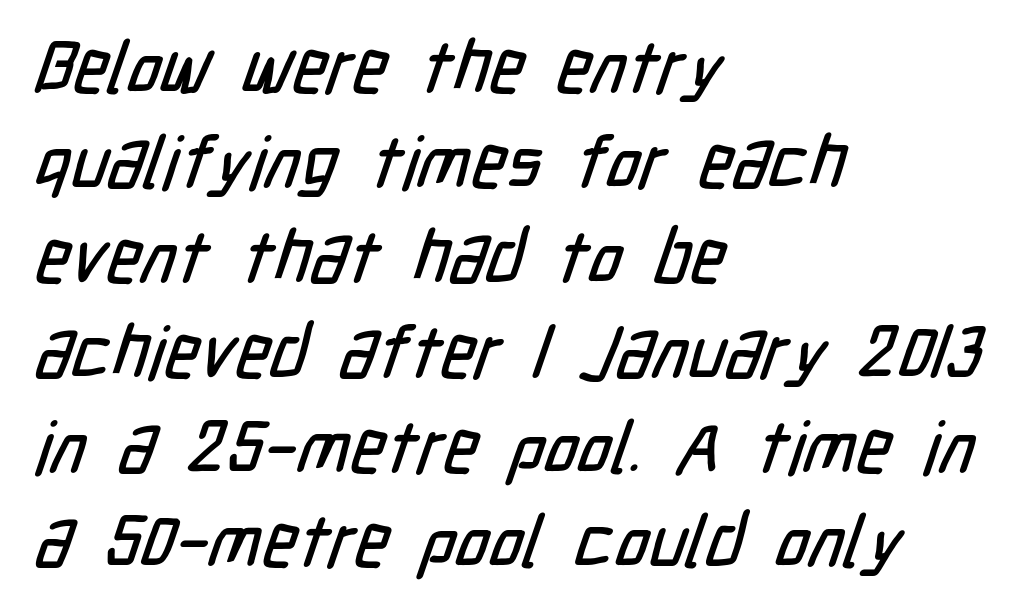
Q: Is the typeface a serif or a sans-serif typeface? A: Sans-serif.
Q: Is the text underlined? A: No.
Q: How is the paragraph aligned? A: Left-aligned.
Q: Is the spacing between letters normal or unusually wide? A: Normal.
Q: Is the spacing between lines tight, normal or loose? A: Normal.
Q: Width (condensed, normal, or wide)? A: Condensed.
Q: Stroke contrast? A: Low.
Q: x-height? A: Medium.
Q: Monospaced? A: No.
